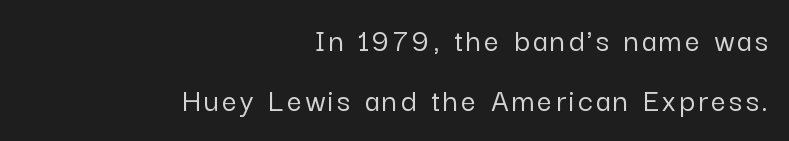
Posture: upright roman. The baseline area is clear. The rag falls on the left side of this text block. The letters advance in unequal steps, a hallmark of proportional type. No feet cap the strokes, marking this as sans-serif type.
